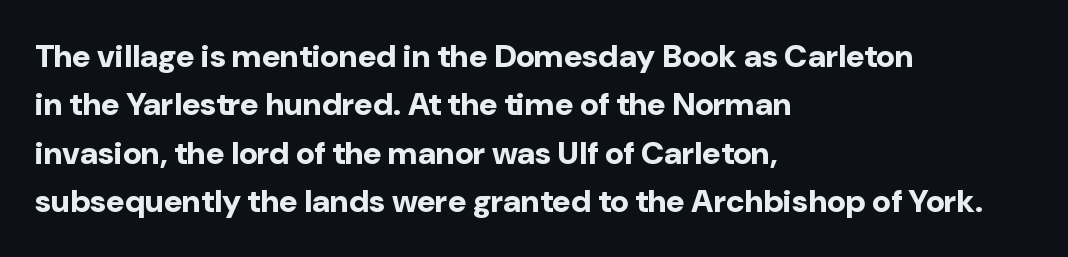
{"serif": "no", "italic": "no", "bold": "yes", "weight": "bold", "width": "normal", "stroke_contrast": "low", "x_height": "medium", "monospaced": "no", "underline": "no", "align": "left", "line_spacing": "normal", "line_spacing_ratio": 1.51, "letter_spacing": "normal", "letter_spacing_em": 0.0, "glyph_px": 32}
